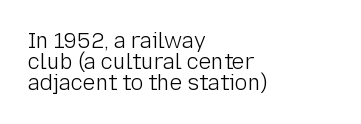
Q: Is the text bold? A: No.
Q: Is the text italic (slanted)? A: No, it is upright.
Q: Is the text underlined? A: No.
Q: How is the paragraph aligned? A: Left-aligned.
Q: Is the spacing between letters normal or unusually wide? A: Normal.
Q: Is the spacing between lines tight, normal or loose? A: Tight.
